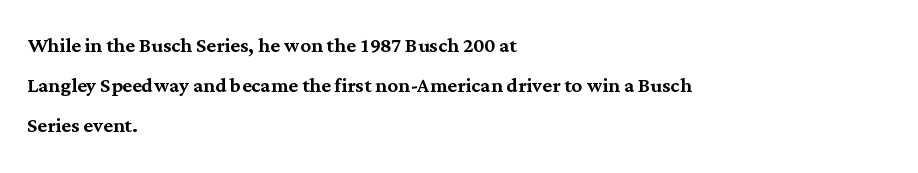
Q: Is the text italic (slanted)? A: No, it is upright.
Q: Is the text underlined? A: No.
Q: How is the paragraph aligned? A: Left-aligned.
Q: Is the spacing between letters normal or unusually wide? A: Normal.
Q: Is the spacing between lines tight, normal or loose? A: Normal.
